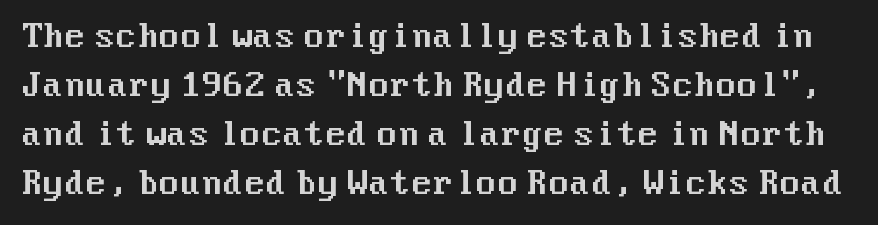
Q: Is the text italic (slanted)? A: No, it is upright.
Q: Is the typeface a serif or a sans-serif typeface? A: Sans-serif.
Q: Is the text underlined? A: No.
Q: Is the spacing between letters normal or unusually wide? A: Normal.
Q: Is the spacing between lines tight, normal or loose? A: Normal.
Q: Width (condensed, normal, or wide)? A: Normal.
Q: Stroke contrast? A: Medium.
Q: x-height? A: Medium.
